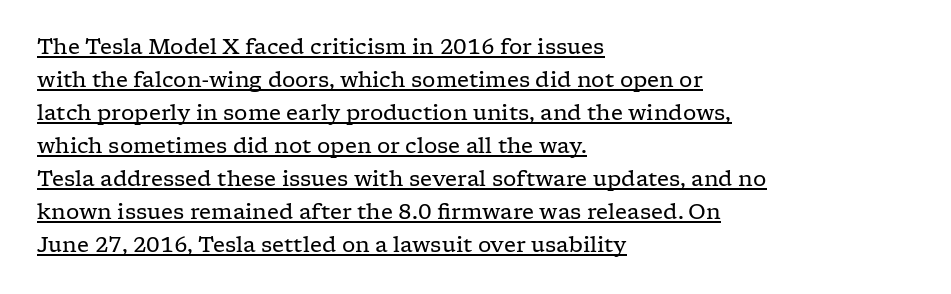
Vertical stems look standard width or narrower in stroke. The axis of the letterforms is exactly vertical. Is there an underline? Yes — a line sits under the letters. The space between consecutive lines is moderate. These lines keep a tight, regular rhythm from letter to letter.
